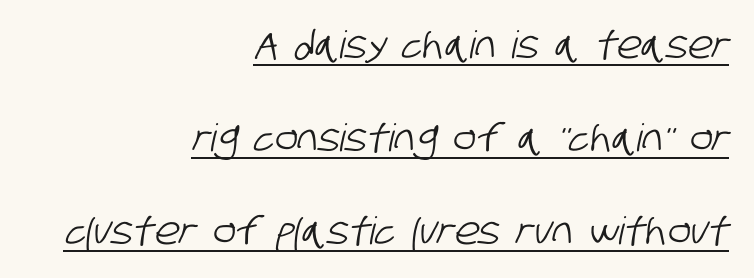
The image shows 38 px condensed sans-serif type; set right-aligned, loose line spacing (2.45x), normal letter spacing, underlined; low stroke contrast and a large x-height.
